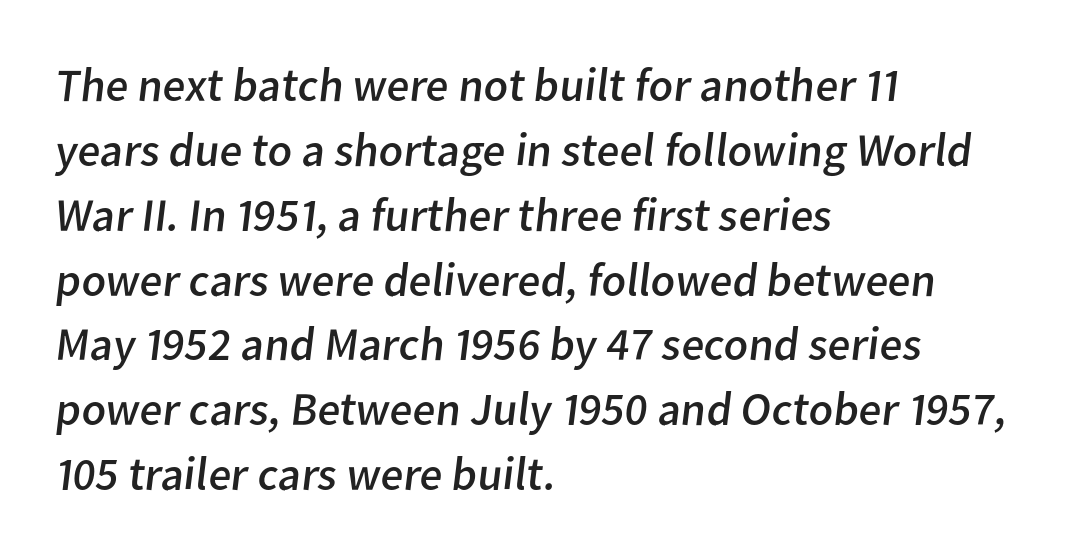
{"serif": "no", "bold": "no", "weight": "regular", "width": "normal", "stroke_contrast": "low", "x_height": "medium", "monospaced": "no", "underline": "no", "align": "left", "line_spacing": "normal", "line_spacing_ratio": 1.38, "letter_spacing": "normal", "letter_spacing_em": 0.0, "glyph_px": 47}
